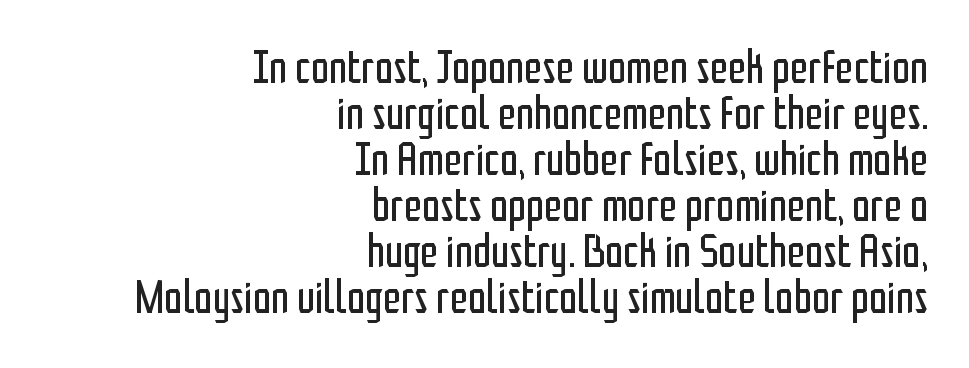
This is the regular roman posture of the typeface. The gaps between neighbouring characters are ordinary and unremarkable. Think of a printed novel: that variable character pitch is what you see here. Note: no serifs on the glyphs. Vertical stems look standard width or narrower in stroke.
